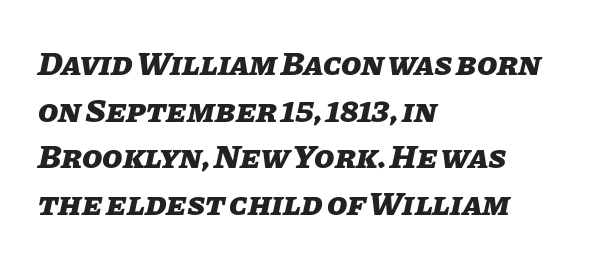
The paragraph has a hard left edge and a soft right edge. The rendering keeps characters at their native spacing. This block has exactly the height ordinary leading produces. The face used here is proportionally spaced, like ordinary book or web type.
